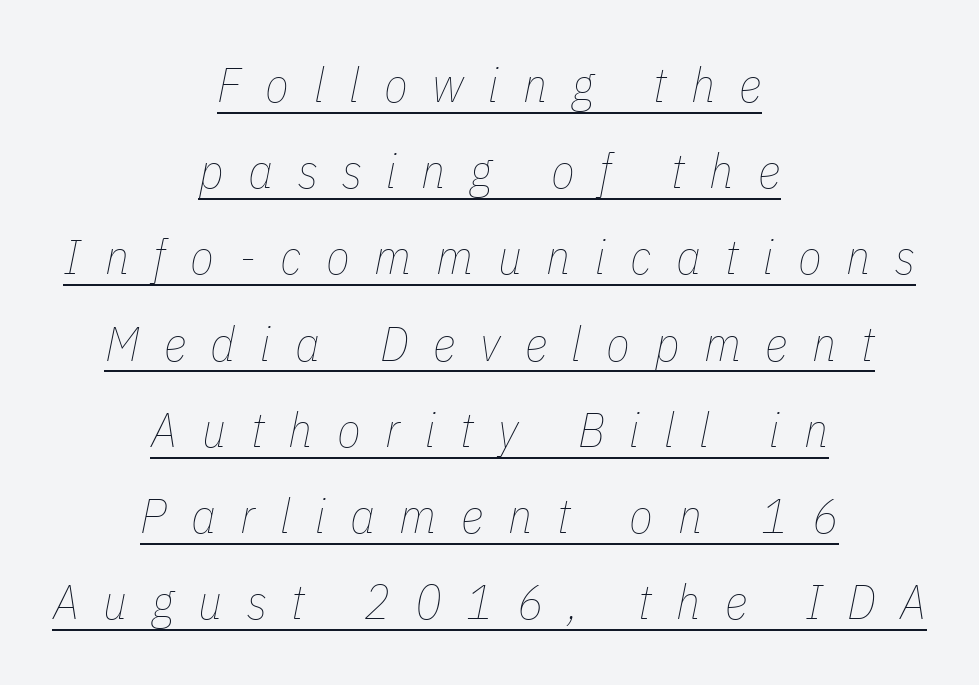
{"italic": "yes", "lean": "right", "slant_degrees": 11, "bold": "no", "weight": "thin", "width": "condensed", "stroke_contrast": "low", "x_height": "medium", "monospaced": "no", "underline": "yes", "align": "center", "line_spacing_ratio": 1.76, "letter_spacing": "wide", "letter_spacing_em": 0.5, "glyph_px": 49}
